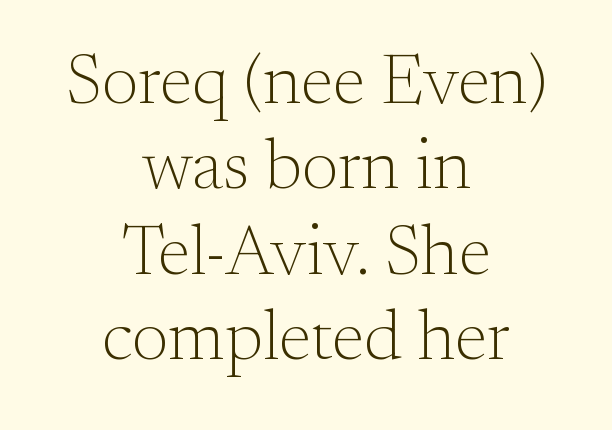
Q: Is the text bold? A: No.
Q: Is the text italic (slanted)? A: No, it is upright.
Q: Is the typeface a serif or a sans-serif typeface? A: Serif.
Q: Is the text underlined? A: No.
Q: How is the paragraph aligned? A: Centered.
Q: Is the spacing between letters normal or unusually wide? A: Normal.
Q: Width (condensed, normal, or wide)? A: Normal.
Q: Stroke contrast? A: Medium.
Q: x-height? A: Small.
Q: Monospaced? A: No.
